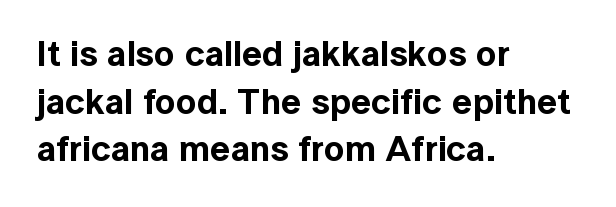
The image shows 36 px sans-serif type, upright; set left-aligned, normal line spacing (1.32x), normal letter spacing, not underlined; a medium x-height.
